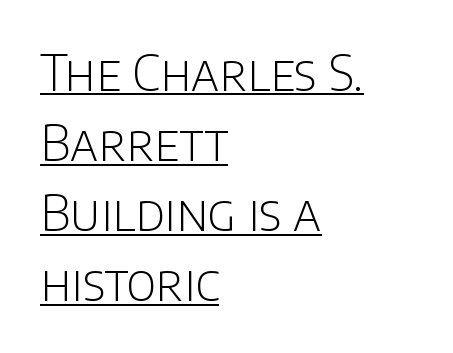
In terms of leading, this rendering sits right in the middle. Think of a printed novel: that variable character pitch is what you see here. Each line starts at the same left margin while the right side varies. Ordinary non-slanted type is in use.
